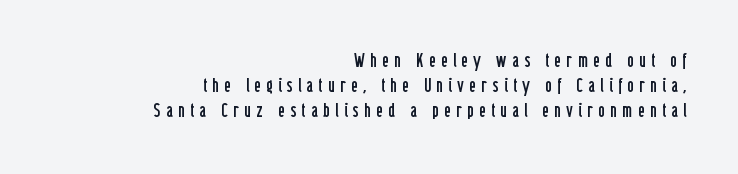
Q: Is the text bold? A: No.
Q: Is the text italic (slanted)? A: No, it is upright.
Q: Is the text underlined? A: No.
Q: How is the paragraph aligned? A: Right-aligned.
Q: Is the spacing between letters normal or unusually wide? A: Unusually wide.
